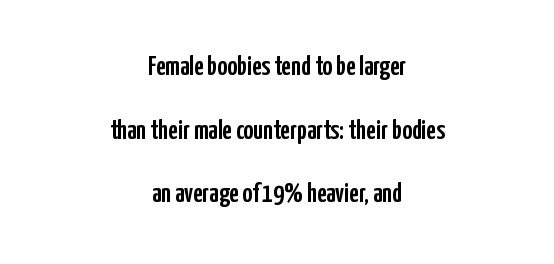
{"italic": "no", "underline": "no", "align": "center", "line_spacing": "loose", "line_spacing_ratio": 2.36, "letter_spacing": "normal", "letter_spacing_em": 0.0, "glyph_px": 27}
